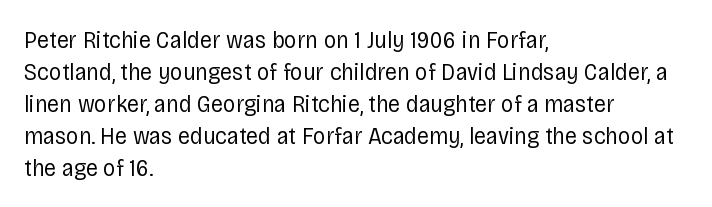
The image shows 25 px text type, upright; set left-aligned, normal line spacing (1.28x), normal letter spacing, not underlined.
